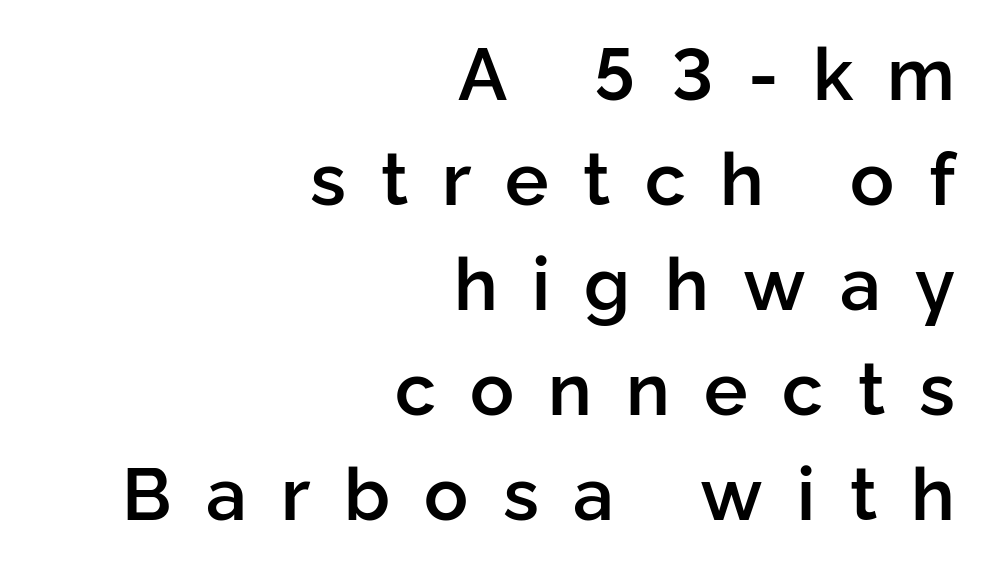
Q: Is the text bold? A: Semi-bold.
Q: Is the text italic (slanted)? A: No, it is upright.
Q: Is the typeface a serif or a sans-serif typeface? A: Sans-serif.
Q: Is the text underlined? A: No.
Q: How is the paragraph aligned? A: Right-aligned.
Q: Is the spacing between letters normal or unusually wide? A: Unusually wide.
Q: Is the spacing between lines tight, normal or loose? A: Normal.
Q: Width (condensed, normal, or wide)? A: Normal.
Q: Stroke contrast? A: Low.
Q: x-height? A: Medium.
Q: Monospaced? A: No.
